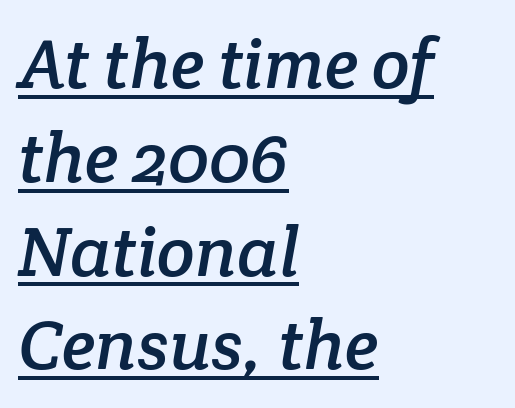
{"serif": "yes", "width": "normal", "stroke_contrast": "low", "x_height": "medium", "monospaced": "no", "underline": "yes", "align": "left", "line_spacing": "normal", "line_spacing_ratio": 1.34, "letter_spacing": "normal", "letter_spacing_em": 0.0, "glyph_px": 70}
